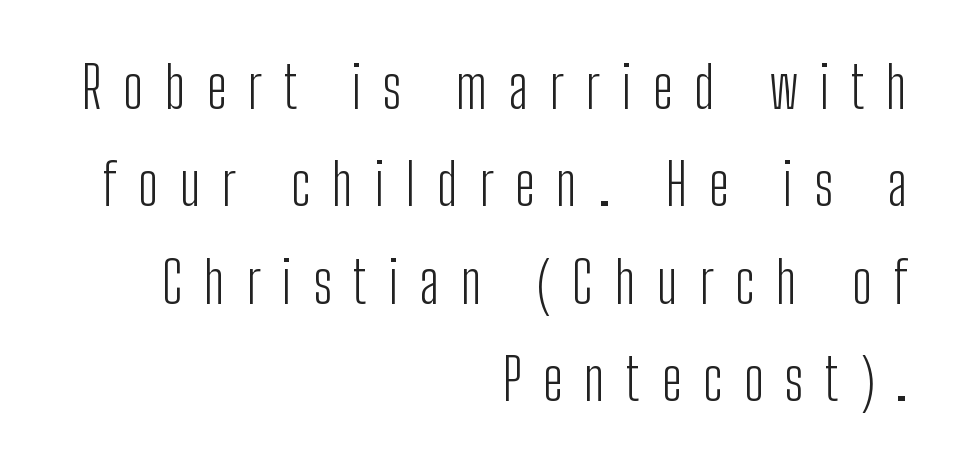
{"serif": "no", "italic": "no", "bold": "no", "weight": "light", "width": "condensed", "stroke_contrast": "low", "x_height": "medium", "monospaced": "no", "underline": "no", "align": "right", "line_spacing_ratio": 1.71, "letter_spacing": "wide", "letter_spacing_em": 0.38, "glyph_px": 57}
